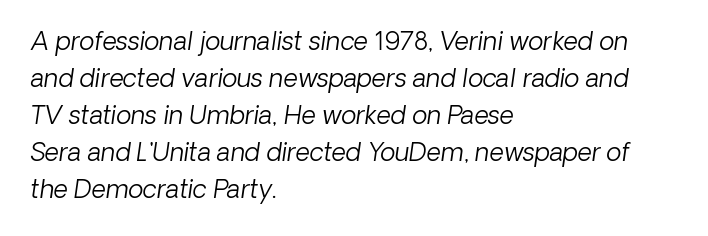
Layout note: lines flush left. You could call the tracking neutral — neither tight nor loose. Type without underlining. How would I describe the line gaps? Plain and ordinary. Bold? No — there's no thickening of the strokes.
